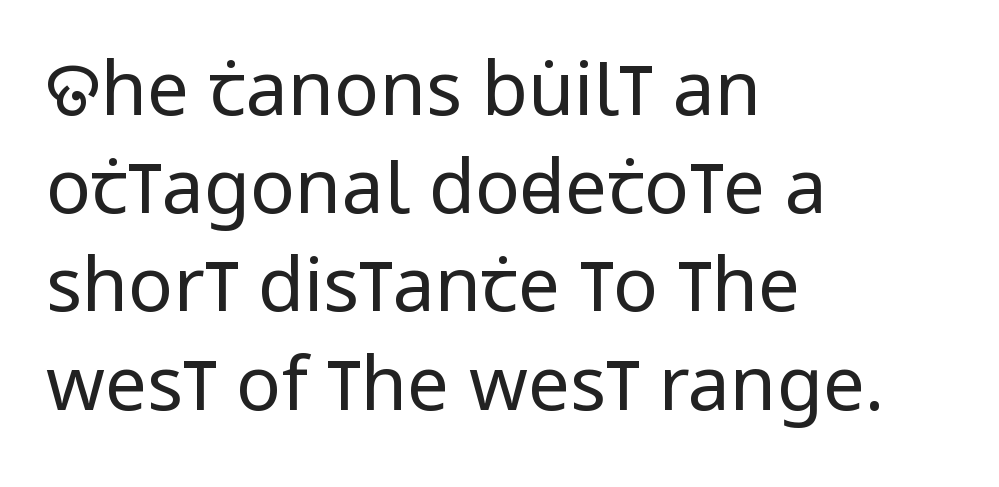
{"serif": "no", "italic": "no", "bold": "no", "weight": "regular", "width": "condensed", "stroke_contrast": "low", "x_height": "large", "monospaced": "no", "underline": "no", "align": "left", "line_spacing": "normal", "line_spacing_ratio": 1.31, "letter_spacing": "normal", "letter_spacing_em": 0.0, "glyph_px": 75}
